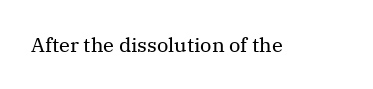
Q: Is the text bold? A: No.
Q: Is the text italic (slanted)? A: No, it is upright.
Q: Is the text underlined? A: No.
Q: Is the spacing between letters normal or unusually wide? A: Normal.
